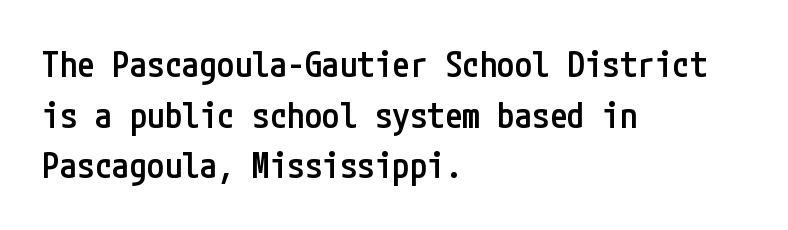
The image shows 35 px semibold, condensed sans-serif type, upright; set left-aligned, normal line spacing (1.45x), normal letter spacing, not underlined; low stroke contrast and a medium x-height.
